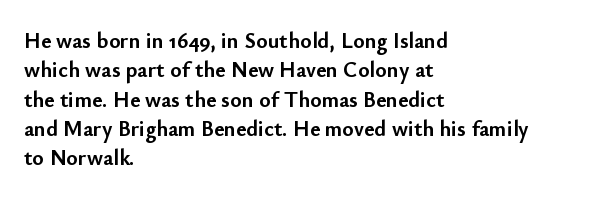
Q: Is the text bold? A: Yes.
Q: Is the text italic (slanted)? A: No, it is upright.
Q: Is the text underlined? A: No.
Q: How is the paragraph aligned? A: Left-aligned.
Q: Is the spacing between letters normal or unusually wide? A: Normal.
Q: Is the spacing between lines tight, normal or loose? A: Normal.
